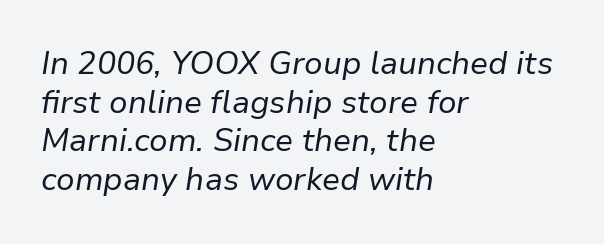
Has an underline been added? It has not. The lines are quadded left. It's the slanting kind of type. The cut favours lightness, reaching ordinary text weight at its darkest. Do the characters align in a grid? No, the font is proportional.
